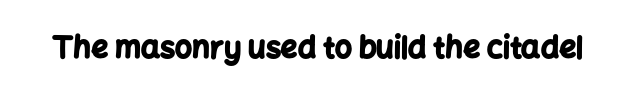
{"serif": "no", "italic": "no", "bold": "yes", "weight": "bold", "width": "normal", "stroke_contrast": "low", "x_height": "medium", "monospaced": "no", "underline": "no", "letter_spacing": "normal", "letter_spacing_em": 0.0, "glyph_px": 30}
